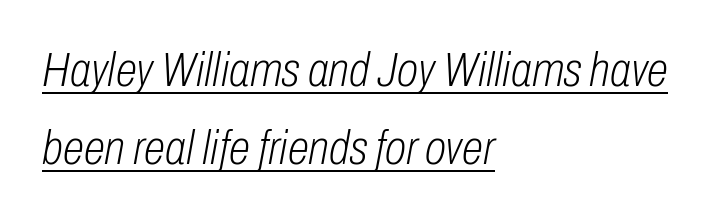
The letterforms sit at book weight or below. Emphasis-style slanted type is in use. Line spacing here is normal. Each line of the rendering has a horizontal stroke beneath the glyphs. Compared with a centered layout, this one pins lines to the left instead. The passage shown is typed in a proportional face where columns would drift.
